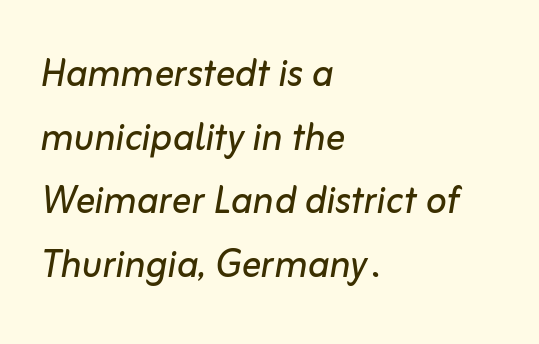
The face used here is rendered with its standard letterfit. Characters are canted at an angle relative to the baseline's perpendicular. In CSS terms this would be text-align: left. Spacing verdict: proportional, widths tailored to each character.
